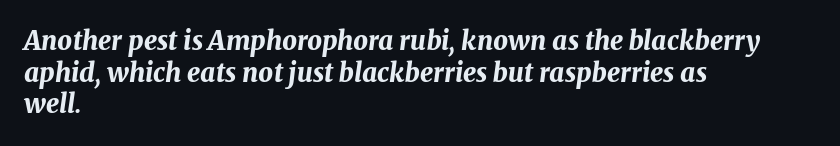
Q: Is the text bold? A: Yes.
Q: Is the text italic (slanted)? A: Yes, it leans right by about 8 degrees.
Q: Is the text underlined? A: No.
Q: How is the paragraph aligned? A: Left-aligned.
Q: Is the spacing between letters normal or unusually wide? A: Normal.
